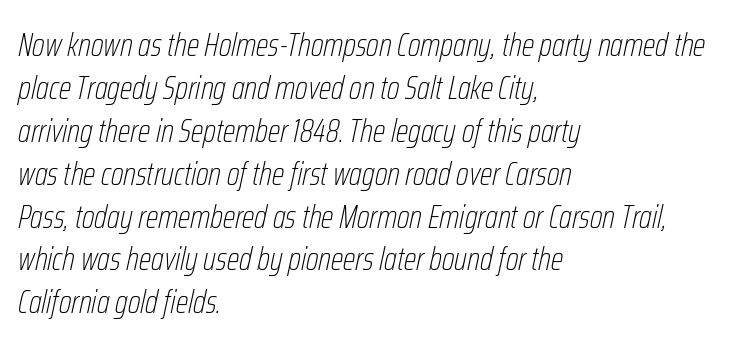
The image shows 33 px thin, condensed type, italic (leaning right); set left-aligned, normal line spacing (1.3x), normal letter spacing, not underlined; low stroke contrast and a medium x-height.
